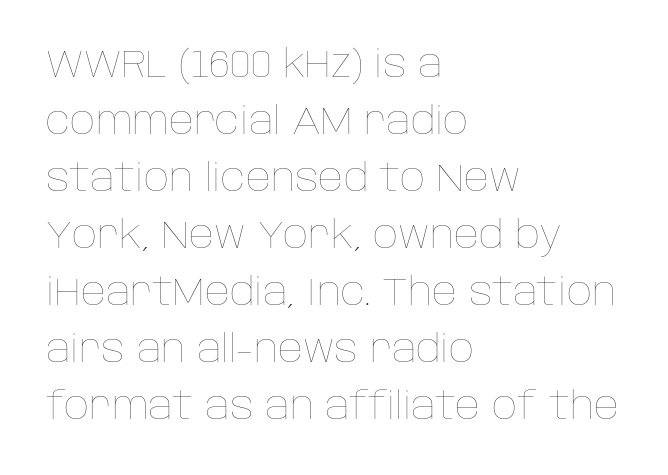
Q: Is the text bold? A: No.
Q: Is the text italic (slanted)? A: No, it is upright.
Q: Is the text underlined? A: No.
Q: How is the paragraph aligned? A: Left-aligned.
Q: Is the spacing between letters normal or unusually wide? A: Normal.
Q: Is the spacing between lines tight, normal or loose? A: Normal.
Q: Width (condensed, normal, or wide)? A: Normal.
Q: Stroke contrast? A: Low.
Q: x-height? A: Large.
Q: Monospaced? A: No.
